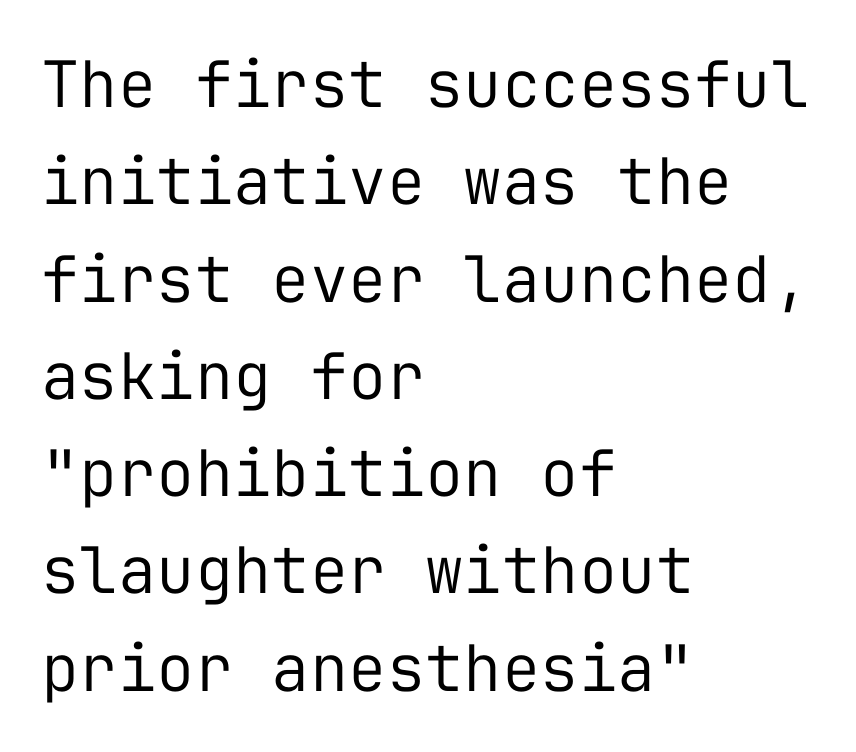
The line texture is even and compact thanks to regular tracking. Note the uniform advance width — an 'i' takes as much space as an 'm'. Posture: straight, roman, zero tilt. Compared with typical paragraphs, the rows here are spaced about the same. Compared with a centered layout, this one pins lines to the left instead.
